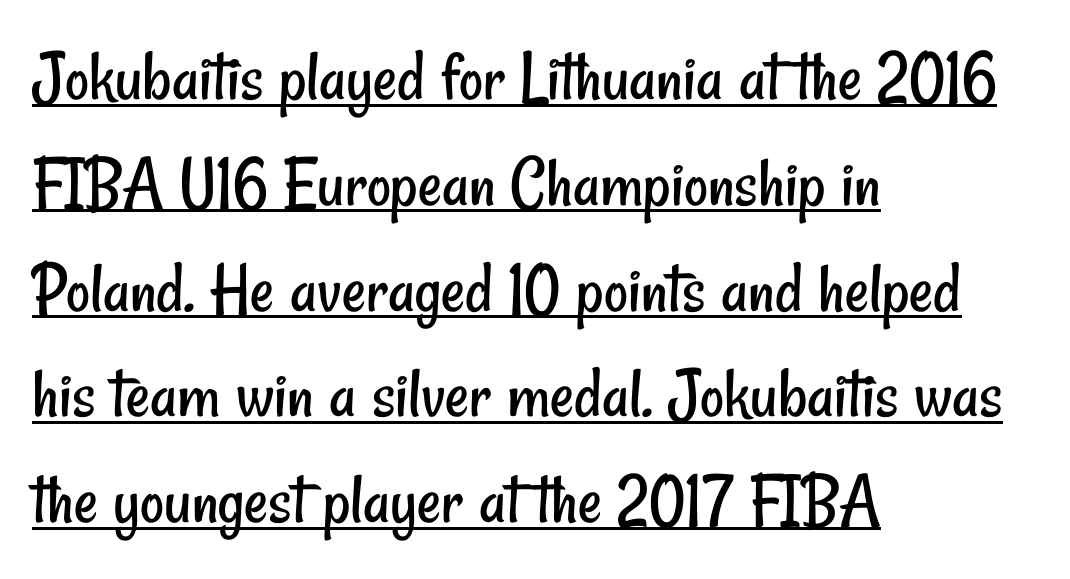
The face used here is a sans, in the tradition of grotesques and geometrics. The block of text has a typical density, with ordinary space between rows. Each word holds together tightly as a unit, with standard inter-letter gaps. The passage shown is underscored from start to finish. A student would call this left alignment; a typographer would say flush left, rag right.
